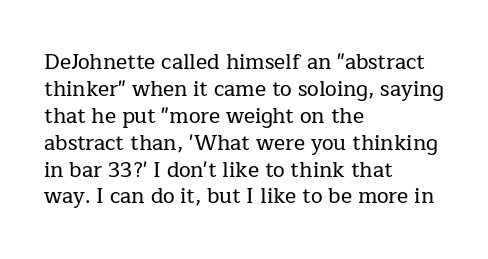
No word sits above an underline. Rendered with straight, roman letterforms. A typesetter would call this leading conventional body-copy spacing. Nothing unusual about the tracking: characters are spaced as the font intends. Line starts are locked; line ends wander.
